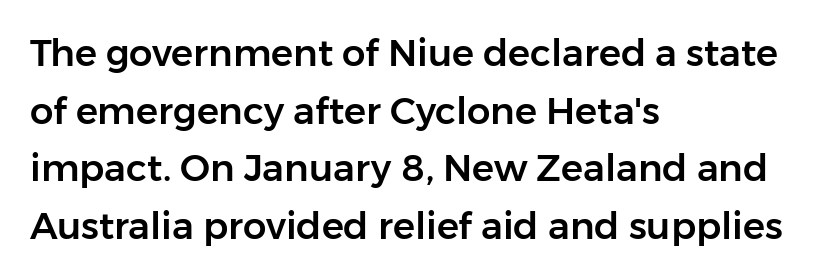
The image shows 37 px sans-serif type, upright; set left-aligned, normal line spacing (1.56x), normal letter spacing, not underlined; low stroke contrast and a medium x-height.
